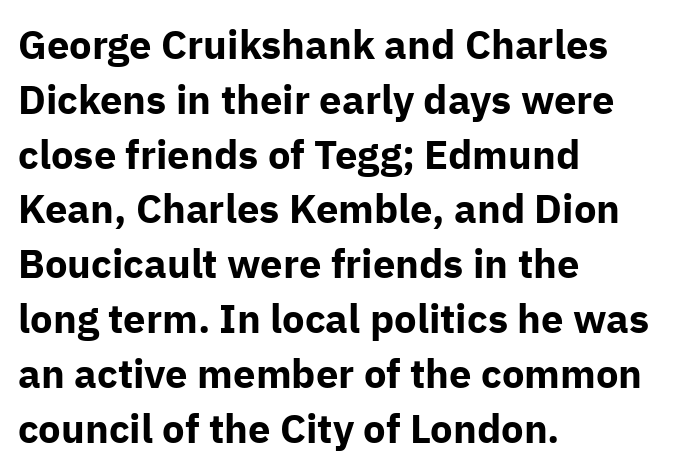
The font's upright variant was chosen for this text. A normal amount of white space separates one row of letters from the next. Examine the stroke ends and you'll find no serifs. The rendering anchors every line to the left-hand side. You could not count columns in this text — the font is proportionally spaced. The sample has been set heavy, in full bold.
